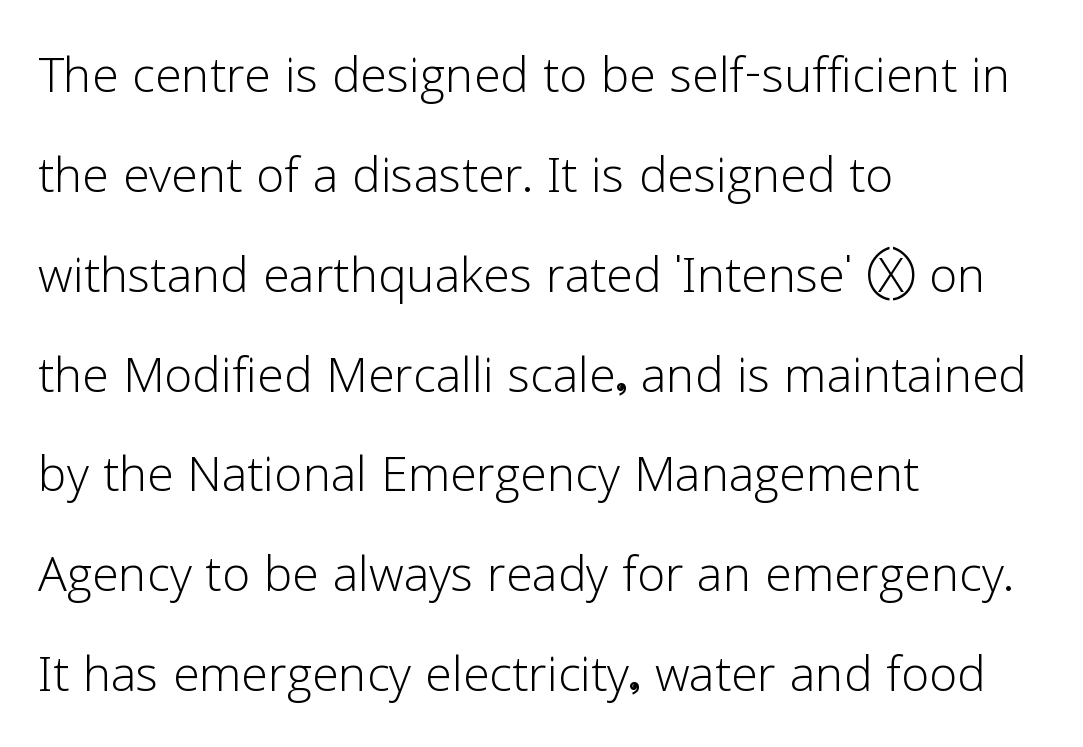
{"serif": "no", "italic": "no", "bold": "no", "weight": "light", "width": "normal", "stroke_contrast": "low", "x_height": "medium", "monospaced": "no", "underline": "no", "align": "left", "line_spacing": "normal", "line_spacing_ratio": 1.56, "letter_spacing": "normal", "letter_spacing_em": 0.0, "glyph_px": 64}
